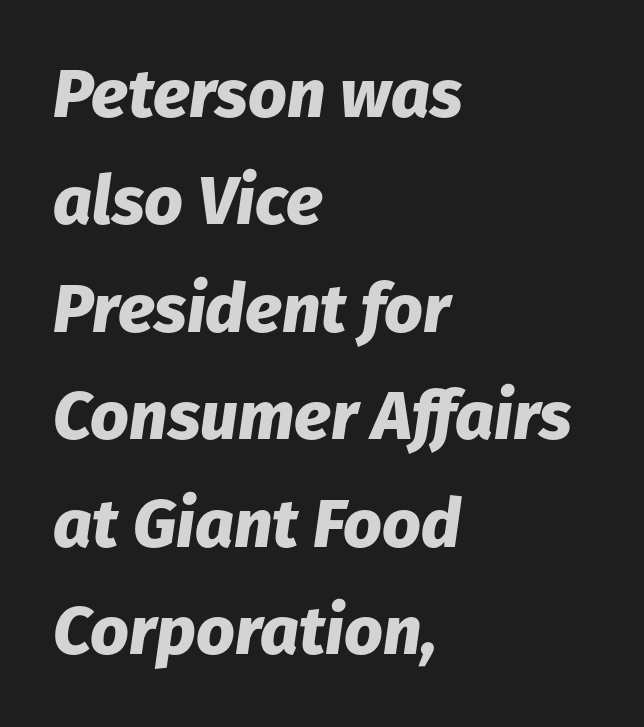
{"italic": "yes", "lean": "right", "slant_degrees": 8, "bold": "yes", "weight": "heavy", "width": "normal", "stroke_contrast": "low", "x_height": "medium", "monospaced": "no", "underline": "no", "align": "left", "line_spacing": "normal", "line_spacing_ratio": 1.58, "letter_spacing": "normal", "letter_spacing_em": 0.0, "glyph_px": 68}
